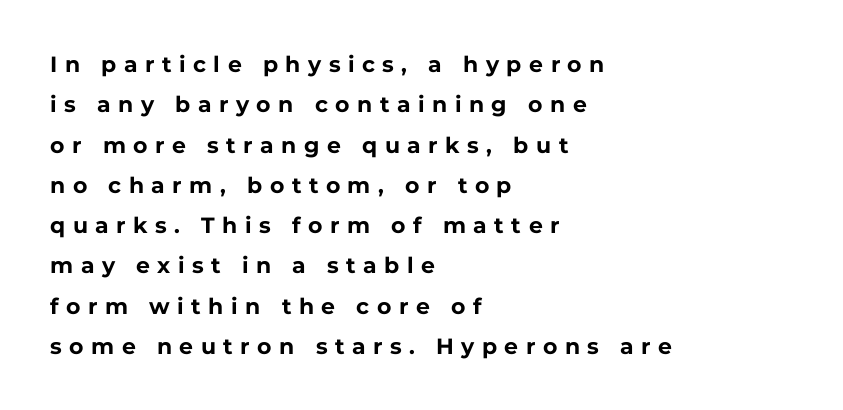
Q: Is the text bold? A: Yes.
Q: Is the text italic (slanted)? A: No, it is upright.
Q: Is the text underlined? A: No.
Q: How is the paragraph aligned? A: Left-aligned.
Q: Is the spacing between letters normal or unusually wide? A: Unusually wide.
